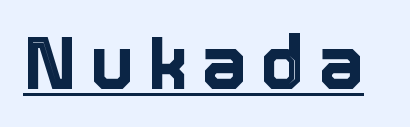
Q: Is the text italic (slanted)? A: No, it is upright.
Q: Is the text underlined? A: Yes.
Q: Width (condensed, normal, or wide)? A: Normal.
Q: x-height? A: Medium.
Q: Monospaced? A: No.
